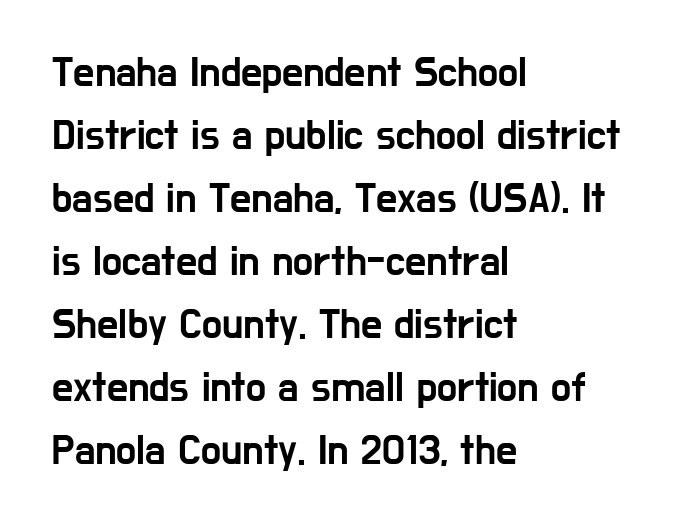
The image shows 42 px condensed sans-serif type, upright; set left-aligned, normal line spacing (1.5x), normal letter spacing, not underlined; low stroke contrast and a medium x-height.
